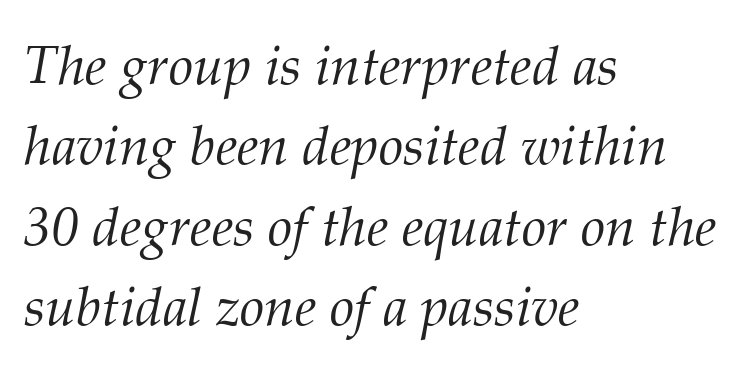
{"serif": "yes", "italic": "yes", "lean": "right", "slant_degrees": 12, "bold": "no", "weight": "light", "width": "normal", "stroke_contrast": "medium", "x_height": "medium", "monospaced": "no", "underline": "no", "align": "left", "line_spacing": "normal", "line_spacing_ratio": 1.46, "letter_spacing": "normal", "letter_spacing_em": 0.0, "glyph_px": 55}
